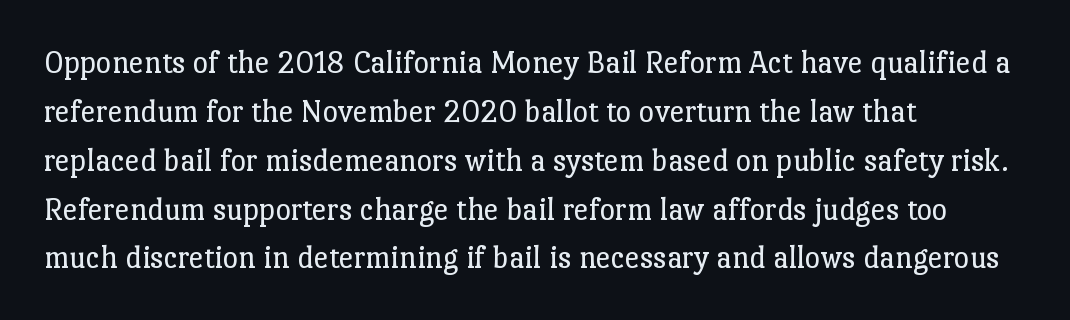
{"serif": "yes", "italic": "no", "bold": "no", "weight": "regular", "width": "normal", "stroke_contrast": "low", "x_height": "medium", "monospaced": "no", "underline": "no", "align": "left", "line_spacing": "normal", "line_spacing_ratio": 1.48, "letter_spacing": "normal", "letter_spacing_em": 0.0, "glyph_px": 33}
